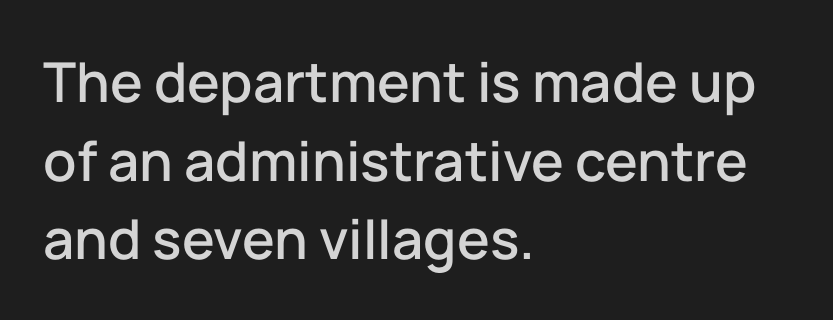
Q: Is the text italic (slanted)? A: No, it is upright.
Q: Is the typeface a serif or a sans-serif typeface? A: Sans-serif.
Q: Is the text underlined? A: No.
Q: How is the paragraph aligned? A: Left-aligned.
Q: Is the spacing between letters normal or unusually wide? A: Normal.
Q: Is the spacing between lines tight, normal or loose? A: Normal.
Q: Width (condensed, normal, or wide)? A: Normal.
Q: Stroke contrast? A: Low.
Q: x-height? A: Medium.
Q: Monospaced? A: No.
